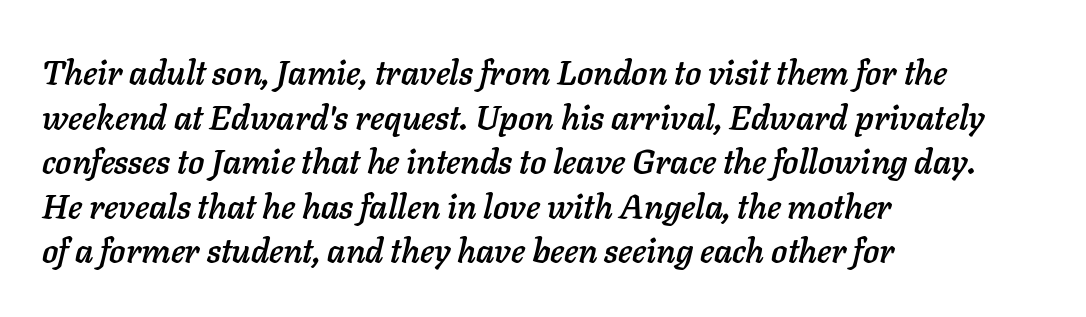
{"italic": "yes", "lean": "right", "slant_degrees": 11, "width": "normal", "stroke_contrast": "low", "x_height": "medium", "monospaced": "no", "underline": "no", "align": "left", "line_spacing": "normal", "line_spacing_ratio": 1.31, "letter_spacing": "normal", "letter_spacing_em": 0.0, "glyph_px": 34}
